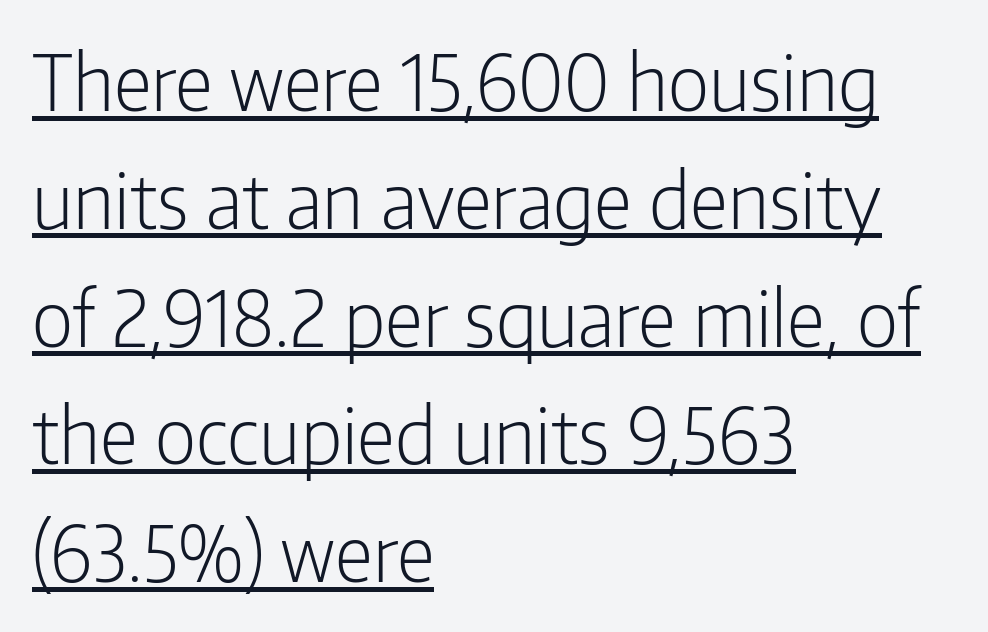
Q: Is the text bold? A: No.
Q: Is the text italic (slanted)? A: No, it is upright.
Q: Is the typeface a serif or a sans-serif typeface? A: Sans-serif.
Q: Is the text underlined? A: Yes.
Q: How is the paragraph aligned? A: Left-aligned.
Q: Is the spacing between letters normal or unusually wide? A: Normal.
Q: Is the spacing between lines tight, normal or loose? A: Normal.
Q: Width (condensed, normal, or wide)? A: Condensed.
Q: Stroke contrast? A: Low.
Q: x-height? A: Medium.
Q: Monospaced? A: No.
